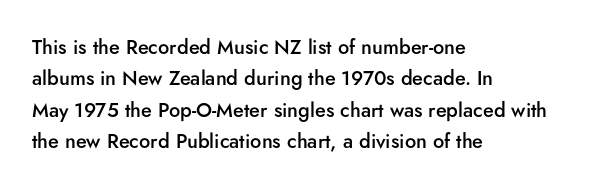
The image shows 20 px text type, upright; set left-aligned, normal line spacing (1.57x), normal letter spacing, not underlined.
